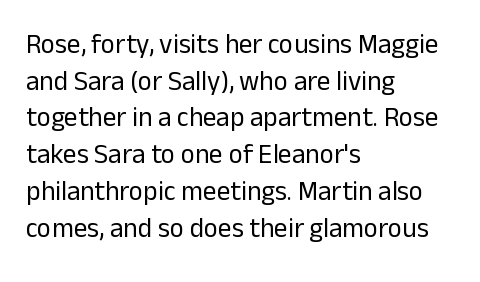
The image shows 27 px text type, upright; set left-aligned, normal line spacing (1.36x), normal letter spacing, not underlined.
